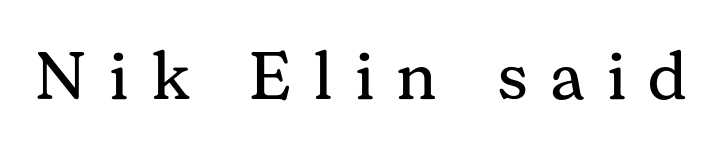
{"serif": "yes", "italic": "no", "bold": "no", "weight": "regular", "width": "normal", "stroke_contrast": "medium", "x_height": "medium", "monospaced": "no", "underline": "no", "letter_spacing": "wide", "letter_spacing_em": 0.33, "glyph_px": 67}
